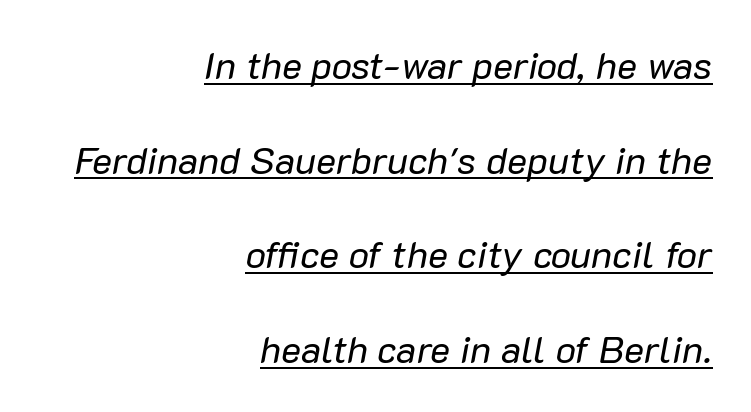
{"italic": "yes", "lean": "right", "slant_degrees": 10, "bold": "no", "weight": "regular", "width": "normal", "stroke_contrast": "low", "x_height": "medium", "monospaced": "no", "underline": "yes", "align": "right", "line_spacing": "loose", "line_spacing_ratio": 2.49, "letter_spacing": "normal", "letter_spacing_em": 0.0, "glyph_px": 38}
